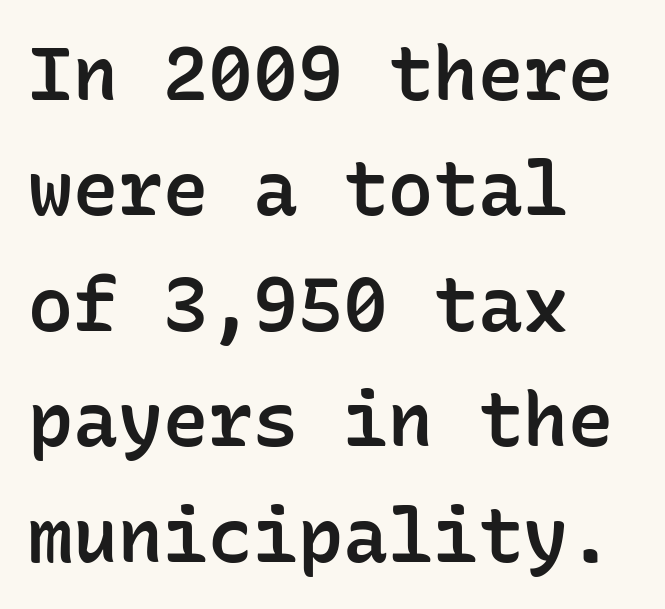
The image shows 75 px semibold sans-serif type, upright, monospaced; set left-aligned, normal line spacing (1.54x), normal letter spacing, not underlined; low stroke contrast and a medium x-height.
